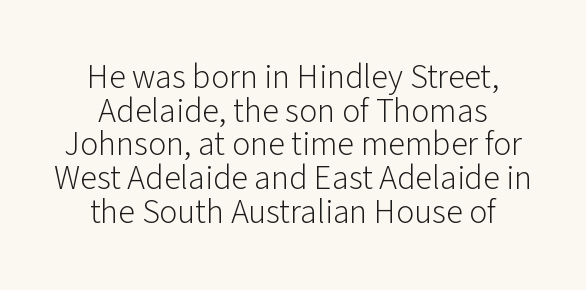
Q: Is the text bold? A: No.
Q: Is the text italic (slanted)? A: No, it is upright.
Q: Is the typeface a serif or a sans-serif typeface? A: Sans-serif.
Q: Is the text underlined? A: No.
Q: How is the paragraph aligned? A: Centered.
Q: Is the spacing between letters normal or unusually wide? A: Normal.
Q: Is the spacing between lines tight, normal or loose? A: Tight.
Q: Width (condensed, normal, or wide)? A: Normal.
Q: Stroke contrast? A: Low.
Q: x-height? A: Medium.
Q: Monospaced? A: No.
